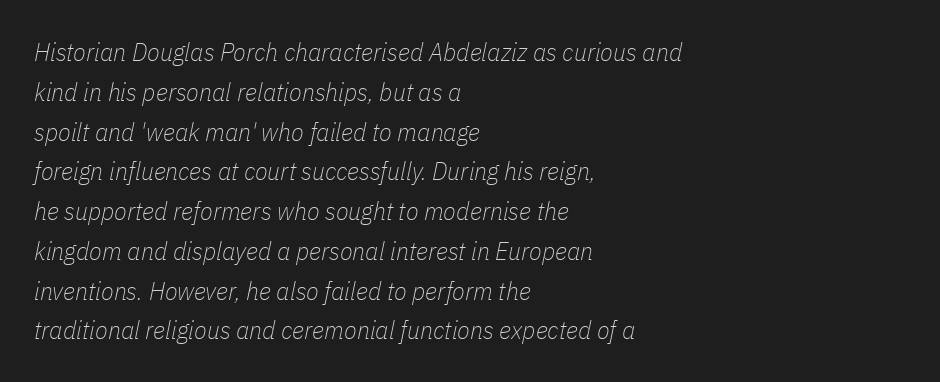
Q: Is the text bold? A: No.
Q: Is the text italic (slanted)? A: Yes, it leans right by about 11 degrees.
Q: Is the text underlined? A: No.
Q: How is the paragraph aligned? A: Left-aligned.
Q: Is the spacing between letters normal or unusually wide? A: Normal.
Q: Is the spacing between lines tight, normal or loose? A: Normal.
